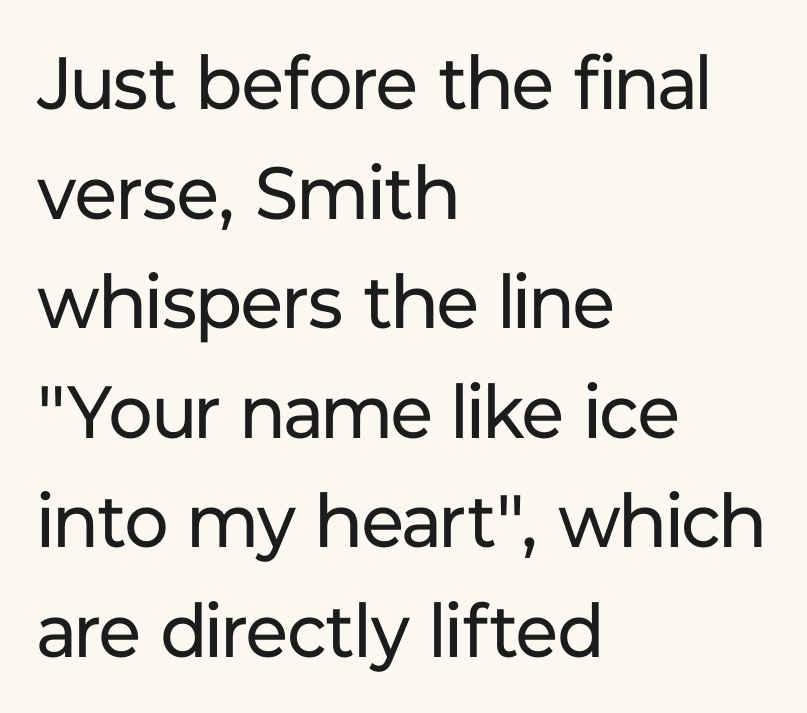
The image shows 74 px regular-weight sans-serif type, upright; set left-aligned, normal line spacing (1.48x), normal letter spacing, not underlined; low stroke contrast and a medium x-height.
